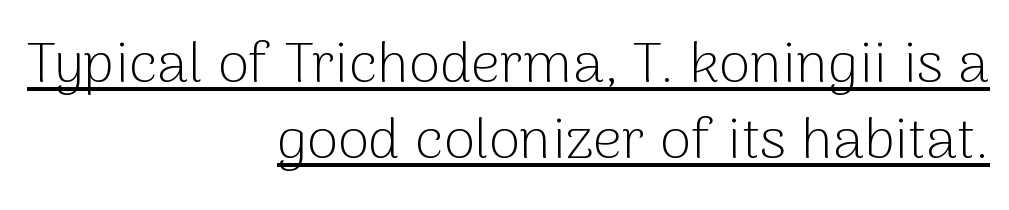
Horizontal alignment here is rightward, an uncommon choice for prose. This block has exactly the height ordinary leading produces. Each word holds together tightly as a unit, with standard inter-letter gaps. You can see a thin bar hugging the bottom of the glyphs. Every stem runs plumb, perpendicular to the baseline. Weight: in the light-to-regular range.
